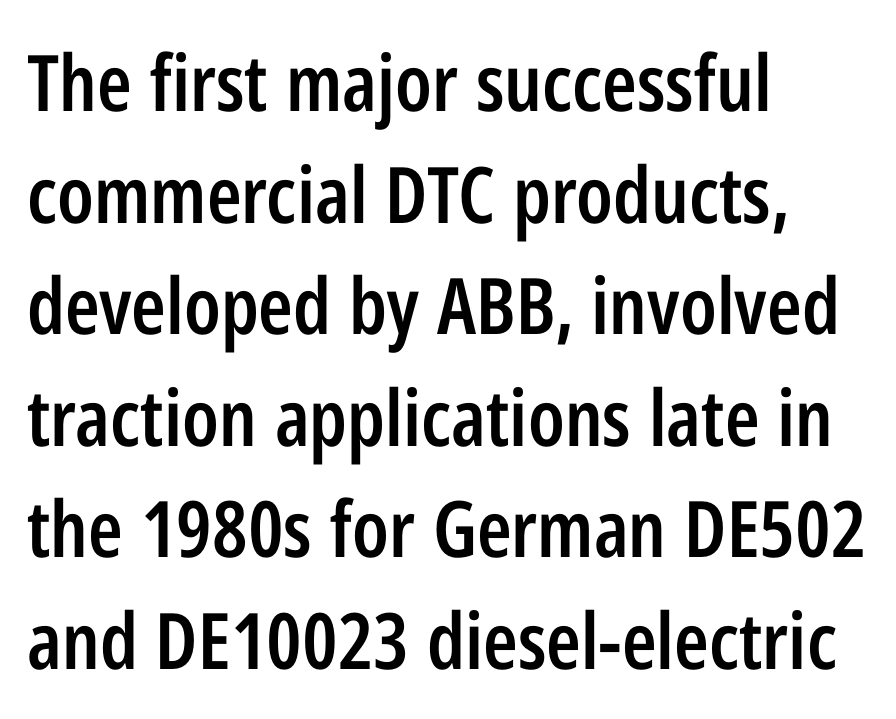
The image shows 78 px semibold, condensed sans-serif type, upright; set left-aligned, normal line spacing (1.43x), normal letter spacing, not underlined; low stroke contrast and a medium x-height.
